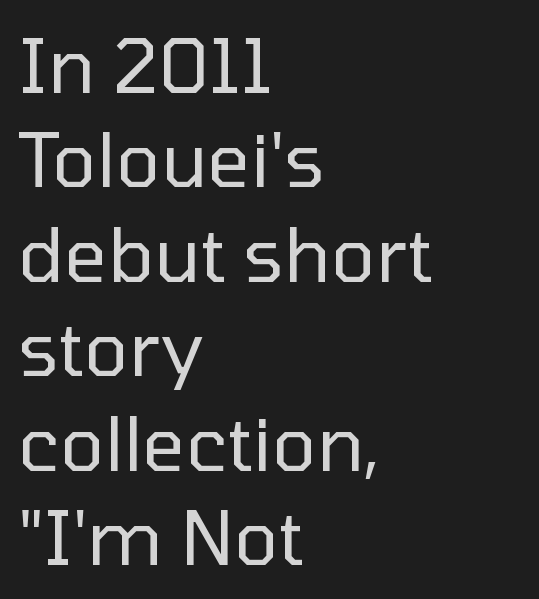
Q: Is the text bold? A: No.
Q: Is the text italic (slanted)? A: No, it is upright.
Q: Is the typeface a serif or a sans-serif typeface? A: Sans-serif.
Q: Is the text underlined? A: No.
Q: How is the paragraph aligned? A: Left-aligned.
Q: Is the spacing between letters normal or unusually wide? A: Normal.
Q: Is the spacing between lines tight, normal or loose? A: Normal.
Q: Width (condensed, normal, or wide)? A: Normal.
Q: Stroke contrast? A: Low.
Q: x-height? A: Medium.
Q: Monospaced? A: No.
